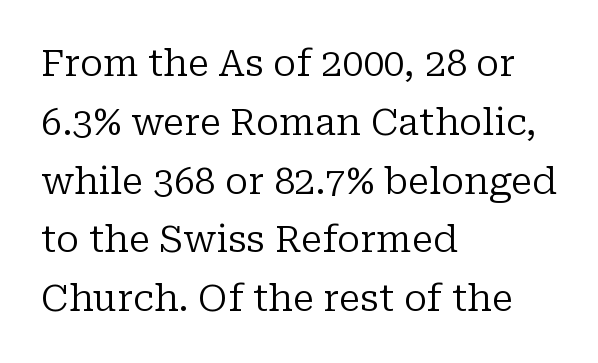
{"serif": "yes", "italic": "no", "bold": "no", "weight": "regular", "width": "normal", "stroke_contrast": "low", "x_height": "medium", "monospaced": "no", "underline": "no", "align": "left", "line_spacing": "normal", "line_spacing_ratio": 1.59, "letter_spacing": "normal", "letter_spacing_em": 0.0, "glyph_px": 37}
